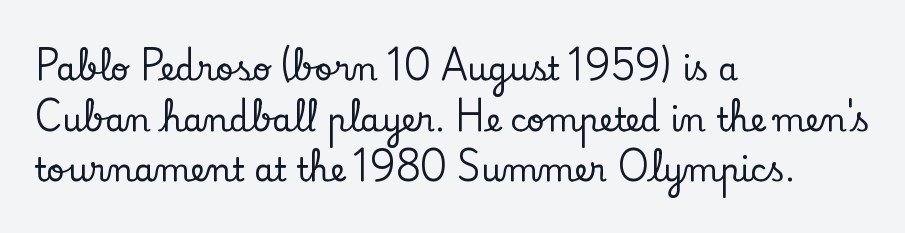
The lines in this sample share a left origin and differ only in where they stop. The letters stand straight up with perfectly vertical stems. The rows are spaced the way most documents space them. Glyph-to-glyph distance matches everyday printed text. Proportional: the letters do not fall into vertical columns. Has an underline been added? It has not.
